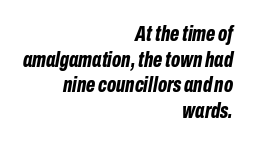
{"italic": "yes", "lean": "right", "slant_degrees": 10, "bold": "yes", "underline": "no", "align": "right", "line_spacing_ratio": 1.16, "letter_spacing": "normal", "letter_spacing_em": 0.0, "glyph_px": 22}
